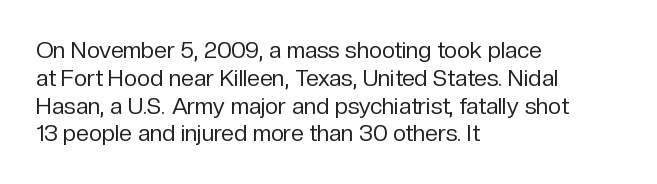
{"italic": "no", "bold": "no", "underline": "no", "align": "left", "line_spacing_ratio": 1.21, "letter_spacing": "normal", "letter_spacing_em": 0.0, "glyph_px": 23}
